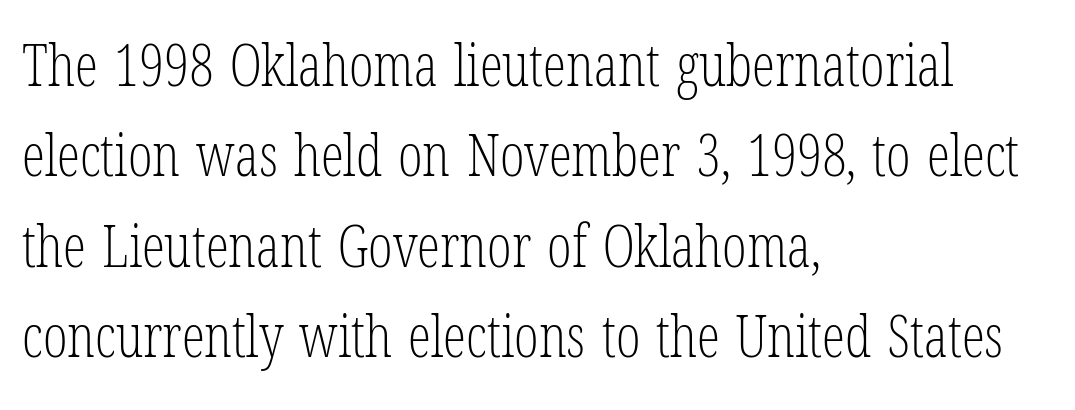
Think of a printed novel: that variable character pitch is what you see here. The specimen reads as upright at a glance. Honestly, the row spacing looks completely unremarkable. A classic flush-left, rag-right setting is used for this passage.
